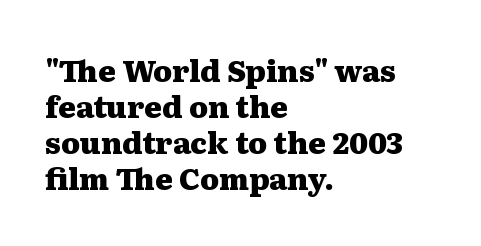
Q: Is the text bold? A: Yes.
Q: Is the text italic (slanted)? A: No, it is upright.
Q: Is the typeface a serif or a sans-serif typeface? A: Serif.
Q: Is the text underlined? A: No.
Q: How is the paragraph aligned? A: Left-aligned.
Q: Is the spacing between letters normal or unusually wide? A: Normal.
Q: Width (condensed, normal, or wide)? A: Wide.
Q: Stroke contrast? A: Medium.
Q: x-height? A: Medium.
Q: Monospaced? A: No.
